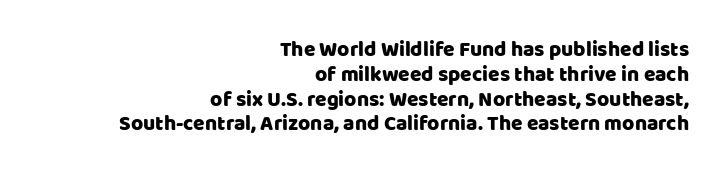
This rendering leaves character spacing at its baseline value. The string is rendered with underlining switched off. A roman cut, with each character standing at attention. Is the block centered? No — it sits flush against the right margin.
